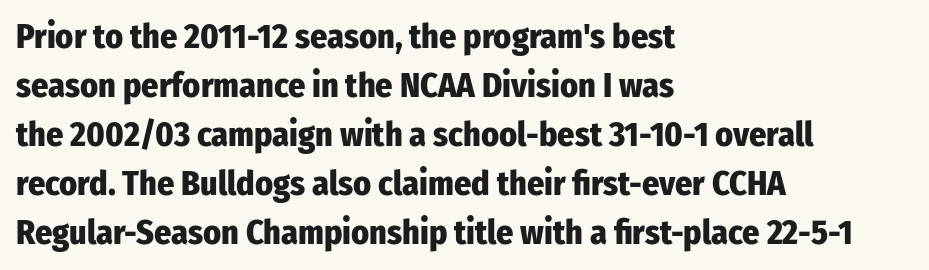
{"serif": "no", "italic": "no", "bold": "yes", "weight": "heavy", "width": "condensed", "stroke_contrast": "low", "x_height": "medium", "monospaced": "no", "underline": "no", "align": "left", "line_spacing": "normal", "line_spacing_ratio": 1.44, "letter_spacing": "normal", "letter_spacing_em": 0.0, "glyph_px": 34}
